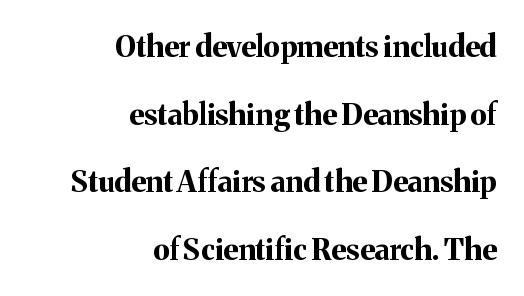
{"serif": "yes", "italic": "no", "bold": "yes", "weight": "bold", "width": "normal", "stroke_contrast": "medium", "x_height": "medium", "monospaced": "no", "underline": "no", "align": "right", "line_spacing": "loose", "line_spacing_ratio": 2.33, "letter_spacing": "normal", "letter_spacing_em": 0.0, "glyph_px": 29}
